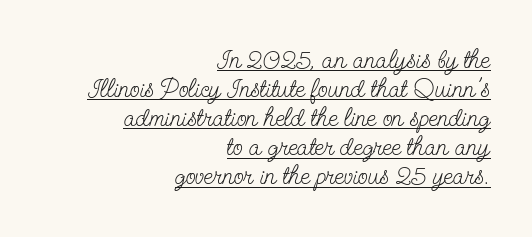
Students, observe the line beneath the letters — that is underlining. Is there much room between lines? No — they nearly touch. The gaps between neighbouring characters are ordinary and unremarkable. No chunkiness to these letters — they're not bold.
